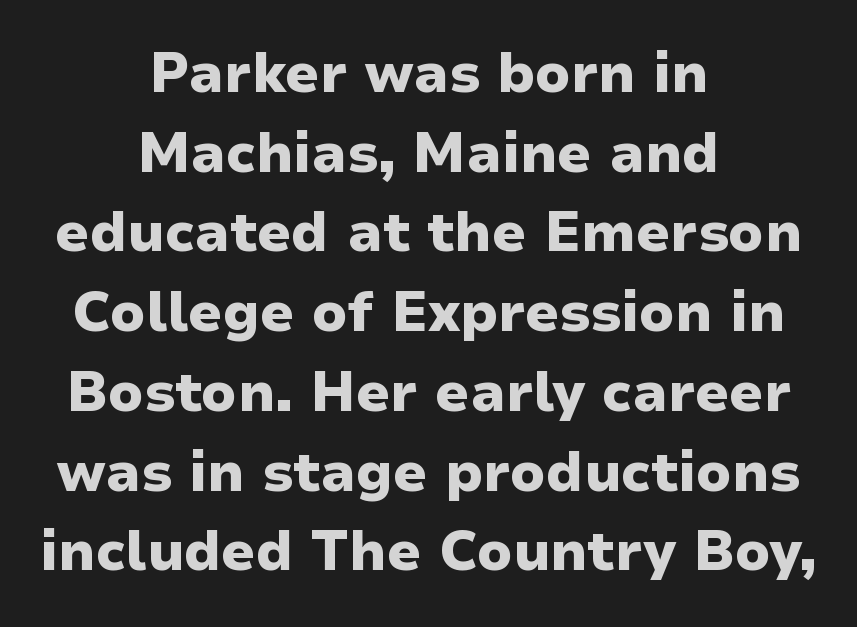
The image shows 55 px heavy sans-serif type, upright; set centered, normal line spacing (1.45x), normal letter spacing, not underlined; low stroke contrast and a medium x-height.
